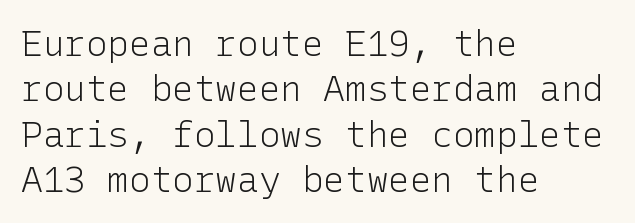
In terms of posture, this sample is upright. Regarding leading, the lines here are spaced in the standard way. Unmarked baselines from the first word to the last. No extra tracking has been applied to these lines. Visually the block forms a straight wall on the left and a jagged coastline on the right. Note: no serifs on the glyphs.
